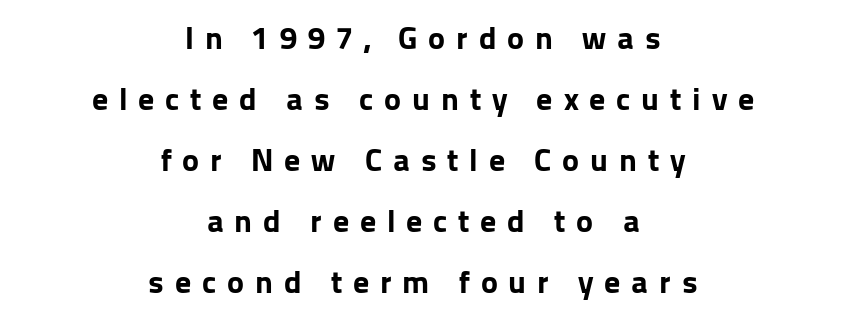
Q: Is the text bold? A: Yes.
Q: Is the text italic (slanted)? A: No, it is upright.
Q: Is the typeface a serif or a sans-serif typeface? A: Sans-serif.
Q: Is the text underlined? A: No.
Q: How is the paragraph aligned? A: Centered.
Q: Is the spacing between letters normal or unusually wide? A: Unusually wide.
Q: Is the spacing between lines tight, normal or loose? A: Loose.
Q: Width (condensed, normal, or wide)? A: Normal.
Q: Stroke contrast? A: Low.
Q: x-height? A: Medium.
Q: Monospaced? A: No.
